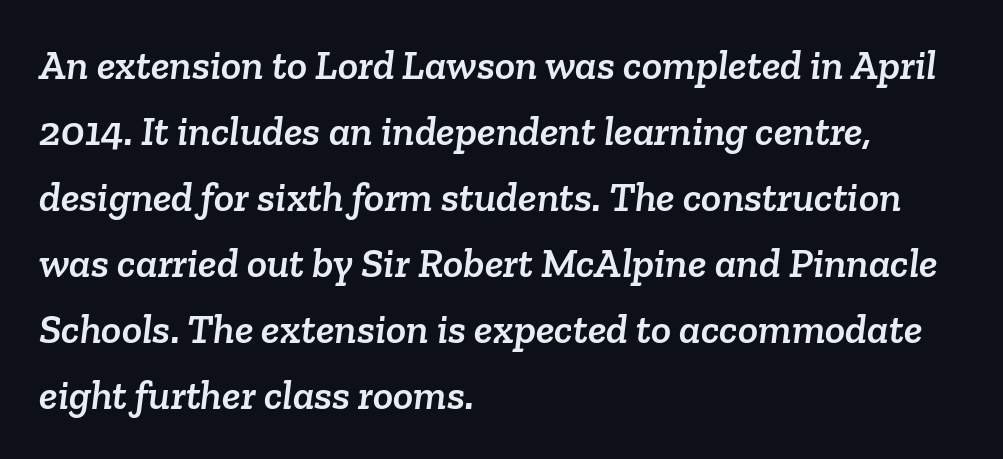
Any mark beneath the type? The region is blank. If you drew a ruler down the left edge, every line would touch it. Proportional: the letters do not fall into vertical columns. Leading: standard. This is serif lettering, the kind often seen in printed books. The letters sit at their default tracking, neither squeezed nor spread.
